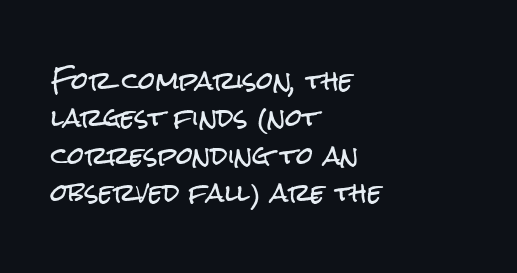
Q: Is the text italic (slanted)? A: No, it is upright.
Q: Is the text underlined? A: No.
Q: How is the paragraph aligned? A: Left-aligned.
Q: Is the spacing between letters normal or unusually wide? A: Normal.
Q: Is the spacing between lines tight, normal or loose? A: Normal.
